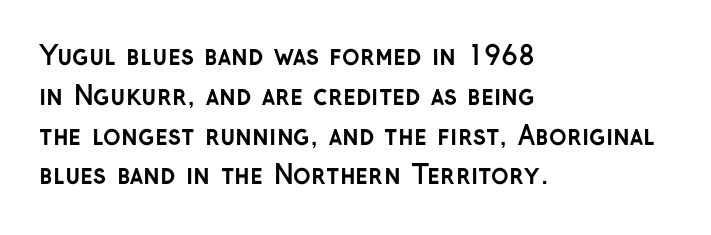
Q: Is the text bold? A: Yes.
Q: Is the text italic (slanted)? A: No, it is upright.
Q: Is the text underlined? A: No.
Q: How is the paragraph aligned? A: Left-aligned.
Q: Is the spacing between letters normal or unusually wide? A: Normal.
Q: Is the spacing between lines tight, normal or loose? A: Normal.
